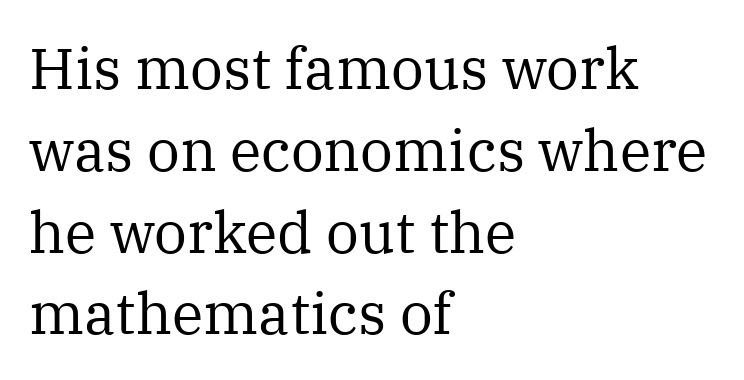
Q: Is the text bold? A: No.
Q: Is the text italic (slanted)? A: No, it is upright.
Q: Is the typeface a serif or a sans-serif typeface? A: Serif.
Q: Is the text underlined? A: No.
Q: How is the paragraph aligned? A: Left-aligned.
Q: Is the spacing between letters normal or unusually wide? A: Normal.
Q: Is the spacing between lines tight, normal or loose? A: Normal.
Q: Width (condensed, normal, or wide)? A: Normal.
Q: Stroke contrast? A: Medium.
Q: x-height? A: Medium.
Q: Monospaced? A: No.
